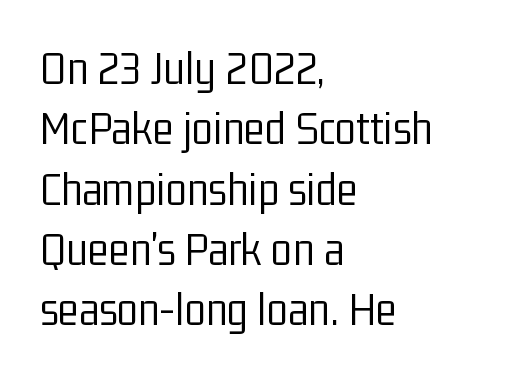
The image shows 49 px light, condensed sans-serif type, upright; set left-aligned, line spacing 1.23x, normal letter spacing, not underlined; low stroke contrast and a medium x-height.
